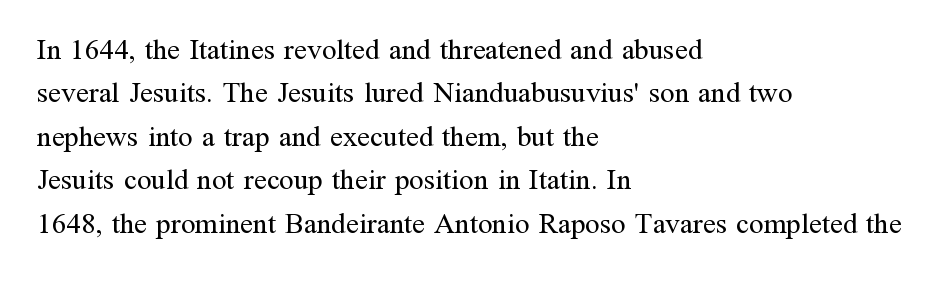
The image shows 29 px regular-weight serif type, upright; set left-aligned, normal line spacing (1.5x), normal letter spacing, not underlined; medium stroke contrast and a medium x-height.
